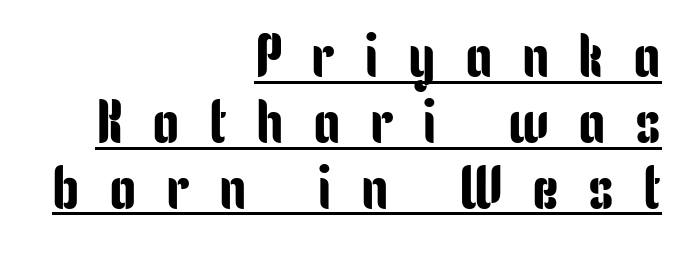
Q: Is the text italic (slanted)? A: No, it is upright.
Q: Is the typeface a serif or a sans-serif typeface? A: Sans-serif.
Q: Is the text underlined? A: Yes.
Q: How is the paragraph aligned? A: Right-aligned.
Q: Is the spacing between letters normal or unusually wide? A: Unusually wide.
Q: Is the spacing between lines tight, normal or loose? A: Tight.
Q: Width (condensed, normal, or wide)? A: Condensed.
Q: Stroke contrast? A: Low.
Q: x-height? A: Medium.
Q: Monospaced? A: No.
